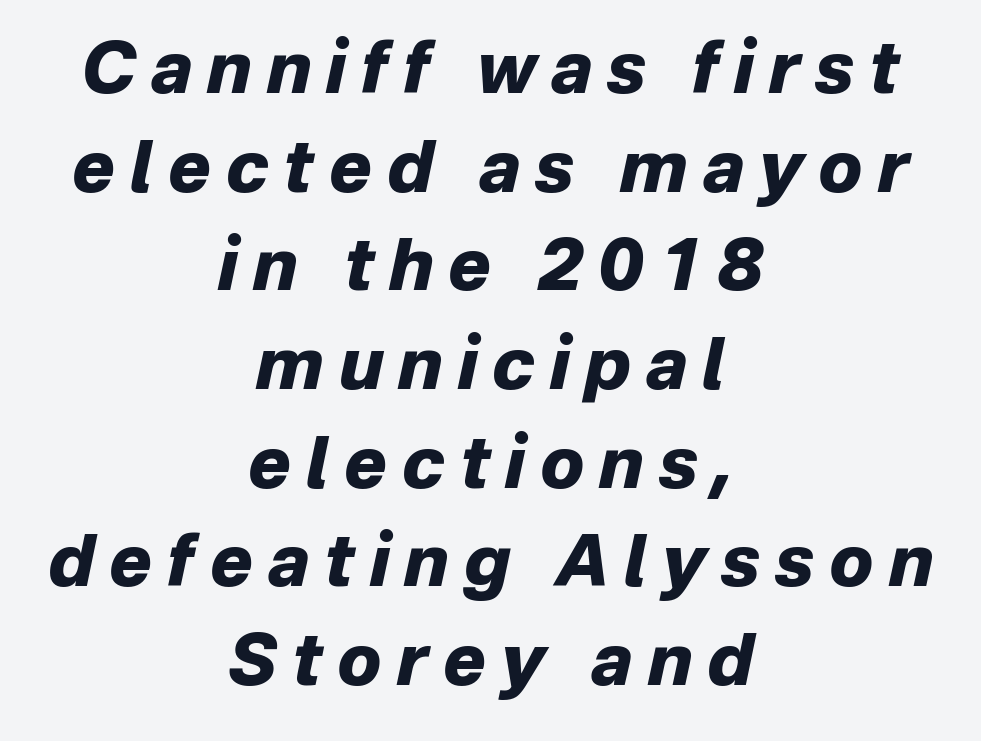
The image shows 71 px heavy type, italic (leaning right); set centered, normal line spacing (1.39x), unusually wide letter spacing (+0.21 em), not underlined; low stroke contrast and a medium x-height.
